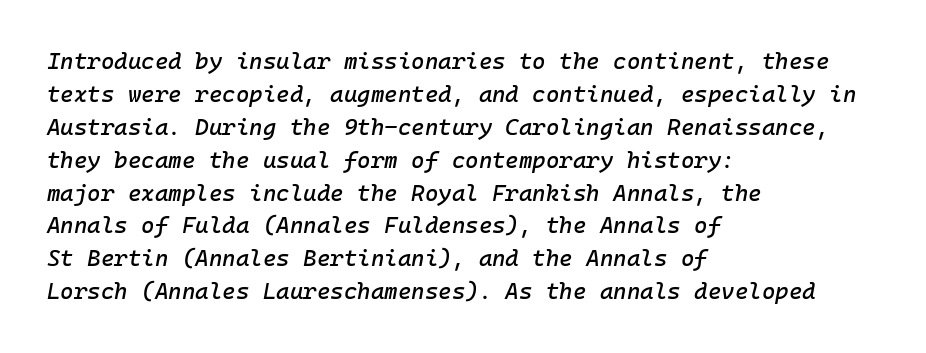
{"italic": "yes", "lean": "right", "slant_degrees": 10, "underline": "no", "align": "left", "line_spacing": "normal", "line_spacing_ratio": 1.43, "letter_spacing": "normal", "letter_spacing_em": 0.0, "glyph_px": 23}
